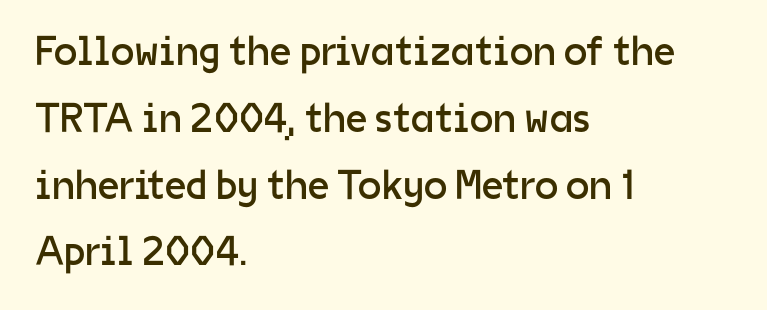
The image shows 42 px regular-weight sans-serif type, upright; set left-aligned, normal line spacing (1.59x), normal letter spacing, not underlined; low stroke contrast and a medium x-height.
